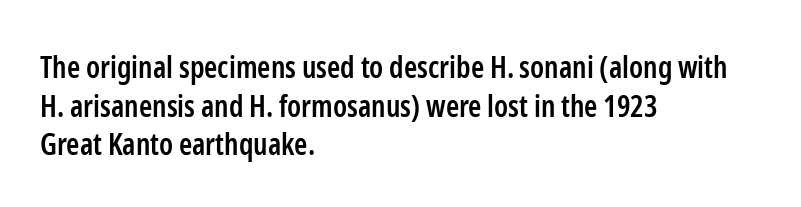
Q: Is the text bold? A: Semi-bold.
Q: Is the text italic (slanted)? A: No, it is upright.
Q: Is the typeface a serif or a sans-serif typeface? A: Sans-serif.
Q: Is the text underlined? A: No.
Q: How is the paragraph aligned? A: Left-aligned.
Q: Is the spacing between letters normal or unusually wide? A: Normal.
Q: Is the spacing between lines tight, normal or loose? A: Normal.
Q: Width (condensed, normal, or wide)? A: Condensed.
Q: Stroke contrast? A: Low.
Q: x-height? A: Medium.
Q: Monospaced? A: No.
